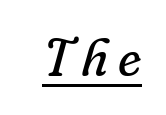
{"serif": "yes", "italic": "yes", "lean": "right", "slant_degrees": 16, "bold": "no", "weight": "regular", "width": "normal", "stroke_contrast": "low", "x_height": "small", "monospaced": "no", "underline": "yes", "glyph_px": 52}
